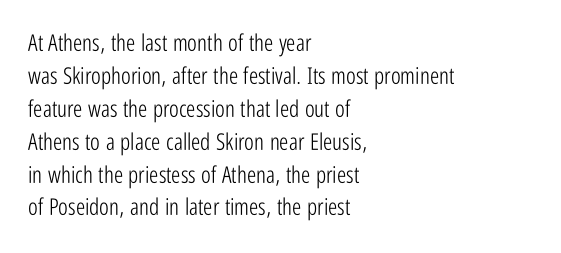
Q: Is the text bold? A: No.
Q: Is the text italic (slanted)? A: No, it is upright.
Q: Is the text underlined? A: No.
Q: How is the paragraph aligned? A: Left-aligned.
Q: Is the spacing between letters normal or unusually wide? A: Normal.
Q: Is the spacing between lines tight, normal or loose? A: Normal.
